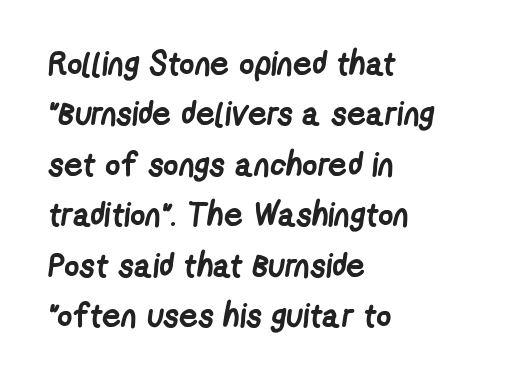
The passage shown is typeset with a sans-serif family. A clean baseline with only descenders dipping below it. The line texture is even and compact thanks to regular tracking. Casual observation: everything's shoved over to the left. One glance says typical: line gaps are just what's usual. These words are printed bold, with thick strokes throughout.
